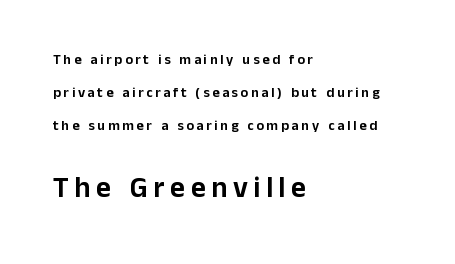
The image shows 29 px sans-serif type, upright; set left-aligned, loose line spacing (2.35x), not underlined; the second (bottom) block is 2.07x larger; low stroke contrast and a medium x-height.
